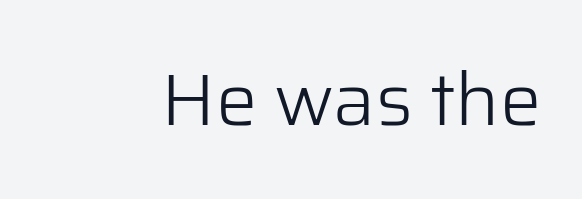
Characters follow at the spacing the type designer built in. Descenders are the only things crossing below the line. The axis of the letterforms is exactly vertical. In terms of letterform style, serifs are entirely absent.
